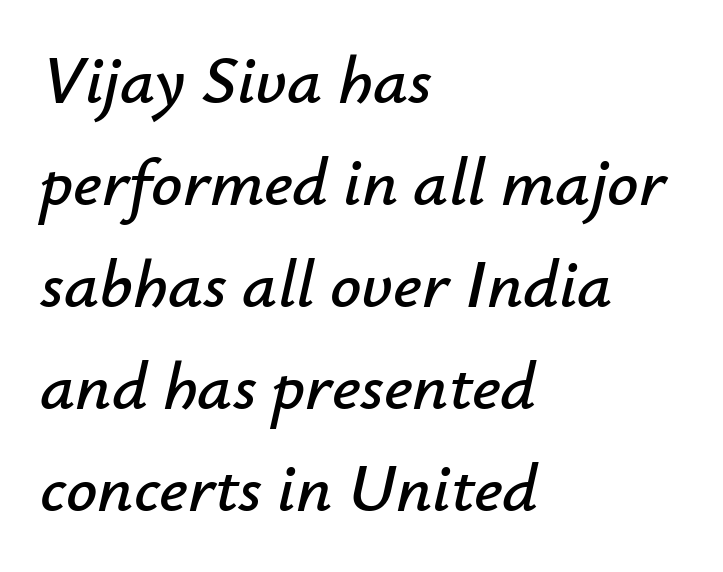
Characters follow at the spacing the type designer built in. Left-aligned paragraph, ragged on the right. Think of a printed novel: that variable character pitch is what you see here. A typesetter would mark this as italic.
